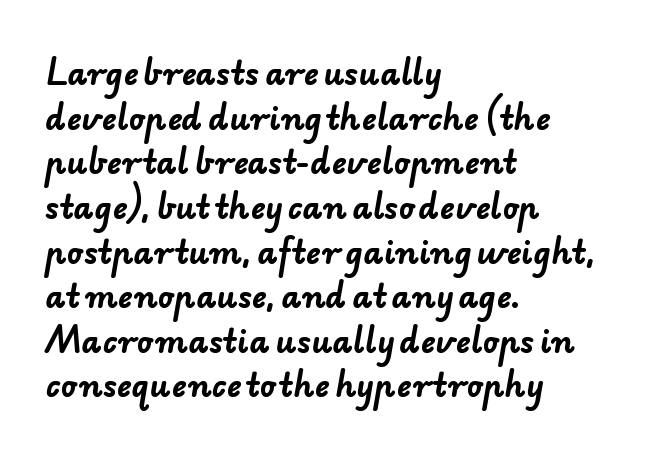
{"serif": "no", "bold": "yes", "weight": "bold", "width": "normal", "stroke_contrast": "low", "x_height": "small", "monospaced": "no", "underline": "no", "align": "left", "line_spacing": "normal", "line_spacing_ratio": 1.44, "letter_spacing": "normal", "letter_spacing_em": 0.0, "glyph_px": 31}
